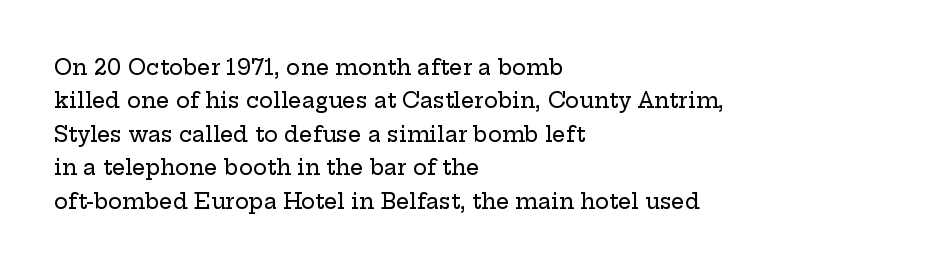
The image shows 21 px text type, upright; set left-aligned, normal line spacing (1.59x), normal letter spacing, not underlined.
